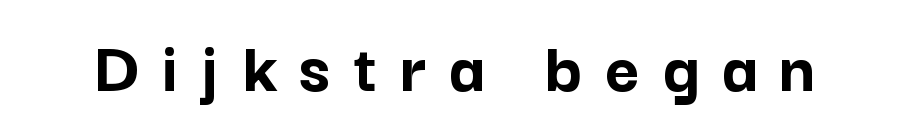
The image shows 75 px semibold sans-serif type, upright; set unusually wide letter spacing (+0.3 em), not underlined; low stroke contrast and a medium x-height.
